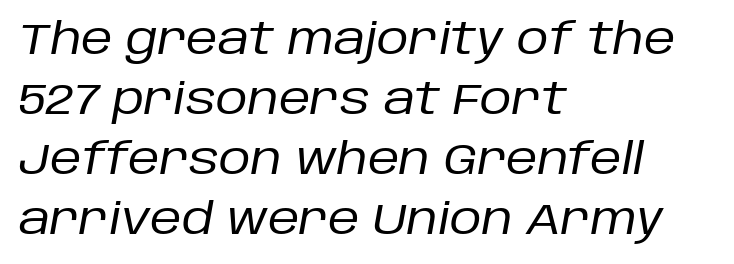
The image shows 44 px regular-weight type, italic (leaning right); set left-aligned, normal line spacing (1.36x), normal letter spacing, not underlined; low stroke contrast and a large x-height.
